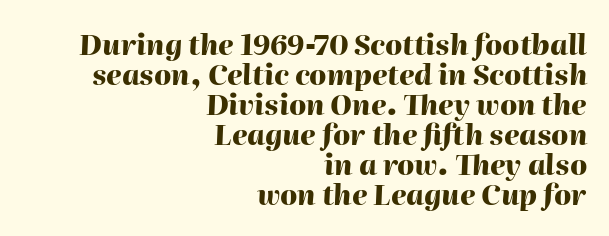
The face used here is proportionally spaced, like ordinary book or web type. Nothing unusual about the tracking: characters are spaced as the font intends. Vertically, the passage feels compressed, each row crowding the next. These lines were composed using italics. Clear beneath every line of the passage. The face used here has the dense, thick strokes of a bold.
